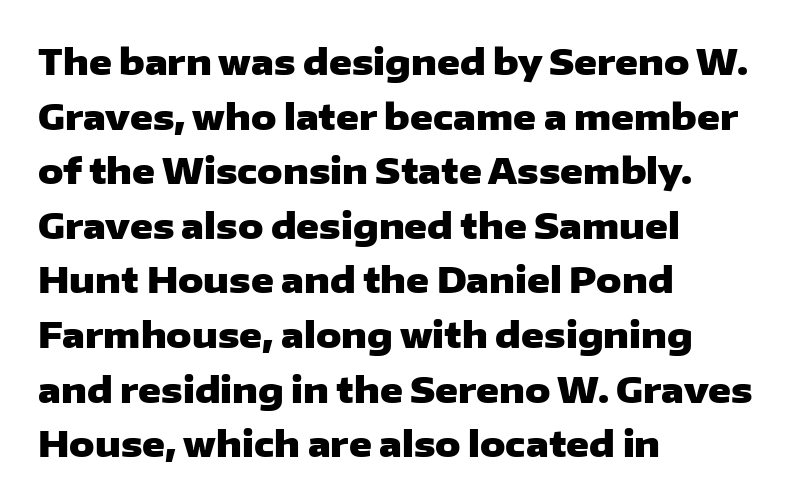
The image shows 35 px heavy, wide sans-serif type, upright; set left-aligned, normal line spacing (1.56x), normal letter spacing, not underlined; low stroke contrast and a medium x-height.
